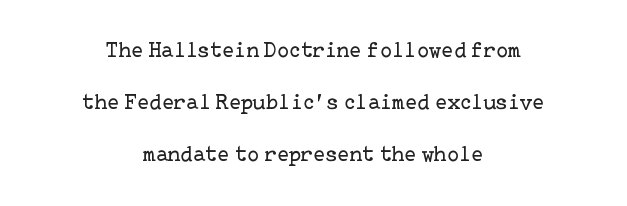
You can tell it's not italic because the verticals are truly vertical. The rendering positions every line midway between the sides. This reads as an unemphasized weight, regular at the heaviest. Clear beneath every line of the passage.
